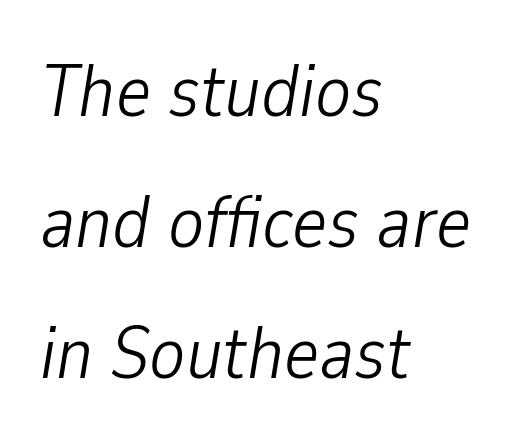
Q: Is the text bold? A: No.
Q: Is the text italic (slanted)? A: Yes, it leans right by about 9 degrees.
Q: Is the text underlined? A: No.
Q: How is the paragraph aligned? A: Left-aligned.
Q: Is the spacing between letters normal or unusually wide? A: Normal.
Q: Width (condensed, normal, or wide)? A: Condensed.
Q: Stroke contrast? A: Low.
Q: x-height? A: Medium.
Q: Monospaced? A: No.
